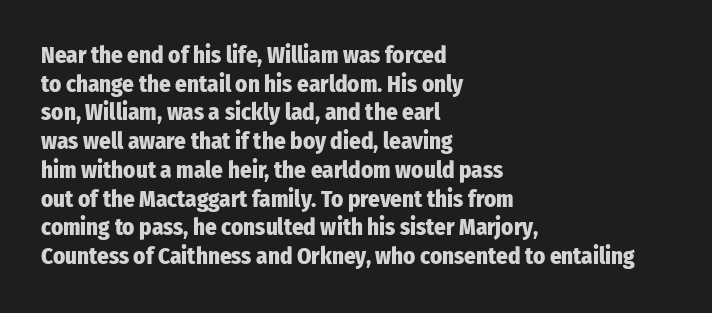
Q: Is the text bold? A: Yes.
Q: Is the text italic (slanted)? A: No, it is upright.
Q: Is the text underlined? A: No.
Q: How is the paragraph aligned? A: Left-aligned.
Q: Is the spacing between letters normal or unusually wide? A: Normal.
Q: Is the spacing between lines tight, normal or loose? A: Normal.
